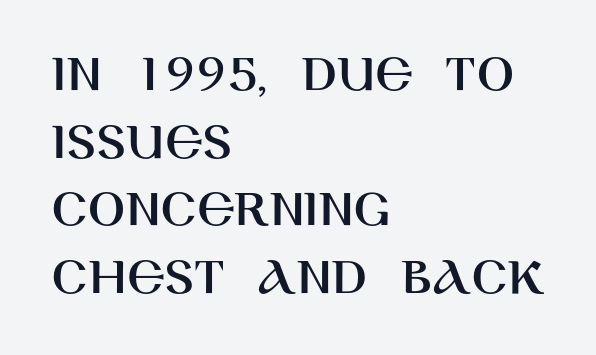
{"serif": "no", "italic": "no", "width": "normal", "stroke_contrast": "high", "x_height": "large", "monospaced": "no", "underline": "no", "align": "left", "line_spacing_ratio": 1.23, "letter_spacing": "normal", "letter_spacing_em": 0.0, "glyph_px": 55}
